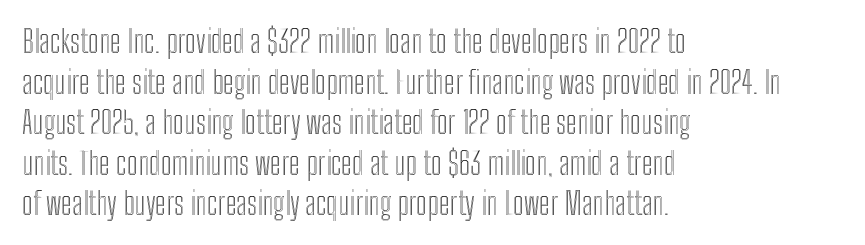
Proportional: the letters do not fall into vertical columns. One glance says typical: line gaps are just what's usual. Descenders hang freely into open space. A classic flush-left, rag-right setting is used for this passage. You could call the tracking neutral — neither tight nor loose. You can tell it's not italic because the verticals are truly vertical.
